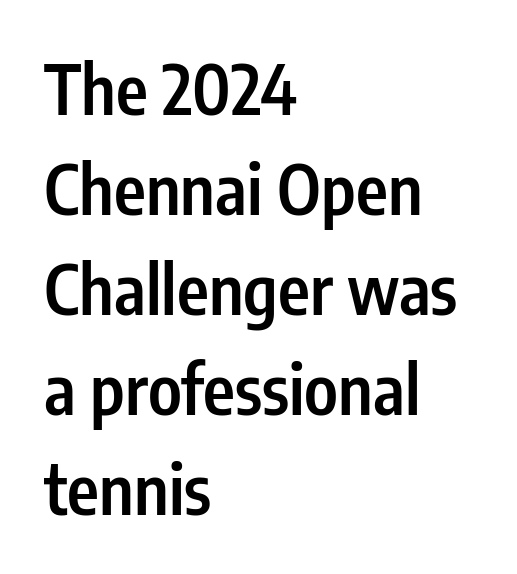
The image shows 68 px semibold, condensed sans-serif type, upright; set left-aligned, normal line spacing (1.47x), normal letter spacing, not underlined; low stroke contrast and a medium x-height.
